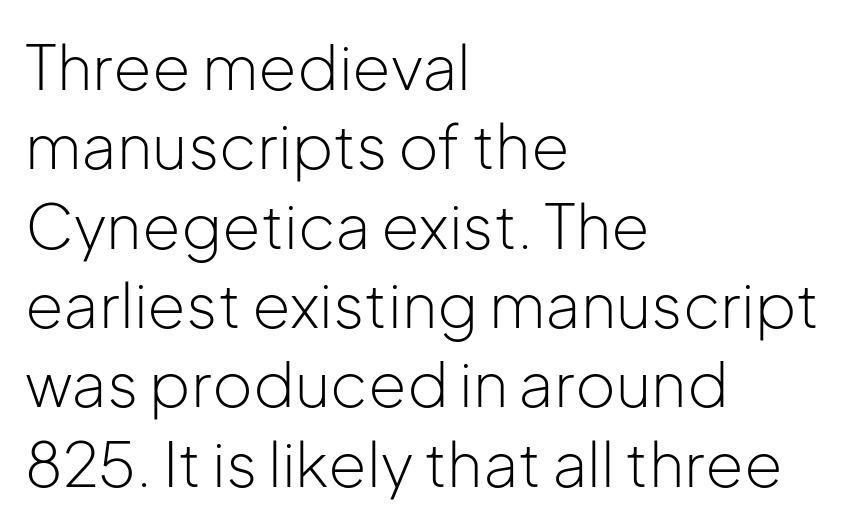
Q: Is the text bold? A: No.
Q: Is the text italic (slanted)? A: No, it is upright.
Q: Is the typeface a serif or a sans-serif typeface? A: Sans-serif.
Q: Is the text underlined? A: No.
Q: How is the paragraph aligned? A: Left-aligned.
Q: Is the spacing between letters normal or unusually wide? A: Normal.
Q: Is the spacing between lines tight, normal or loose? A: Normal.
Q: Width (condensed, normal, or wide)? A: Normal.
Q: Stroke contrast? A: Low.
Q: x-height? A: Medium.
Q: Monospaced? A: No.
